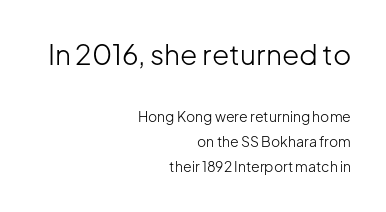
Q: Is the text bold? A: No.
Q: Is the text italic (slanted)? A: No, it is upright.
Q: Is the typeface a serif or a sans-serif typeface? A: Sans-serif.
Q: Is the text underlined? A: No.
Q: How is the paragraph aligned? A: Right-aligned.
Q: Is the spacing between letters normal or unusually wide? A: Normal.
Q: Which block of text is set in a larger size, the first (top) or the second (bottom)? A: The first (top) one.
Q: Width (condensed, normal, or wide)? A: Normal.
Q: Stroke contrast? A: Low.
Q: x-height? A: Medium.
Q: Monospaced? A: No.
